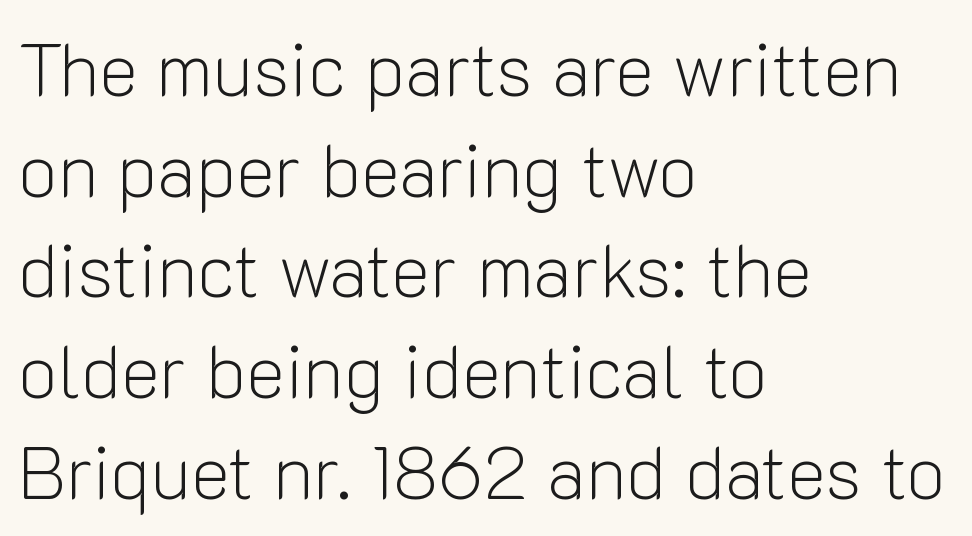
A normal amount of white space separates one row of letters from the next. No feet cap the strokes, marking this as sans-serif type. The passage shown is typed in a proportional face where columns would drift. Vertical strokes here are truly vertical.
